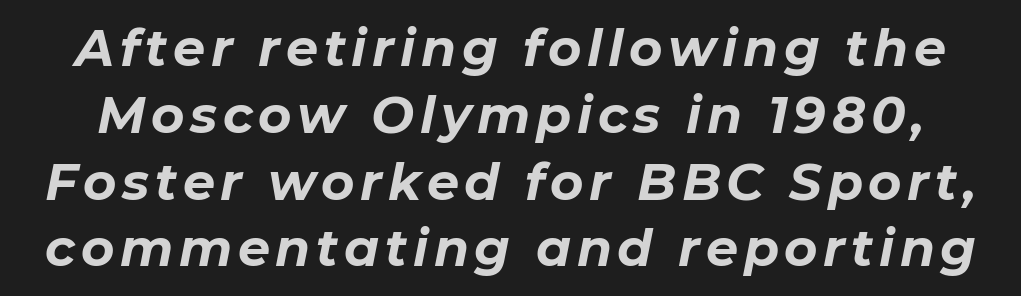
Q: Is the text bold? A: Yes.
Q: Is the text italic (slanted)? A: Yes, it leans right by about 11 degrees.
Q: Is the text underlined? A: No.
Q: Is the spacing between lines tight, normal or loose? A: Normal.
Q: Width (condensed, normal, or wide)? A: Normal.
Q: Stroke contrast? A: Low.
Q: x-height? A: Medium.
Q: Monospaced? A: No.
